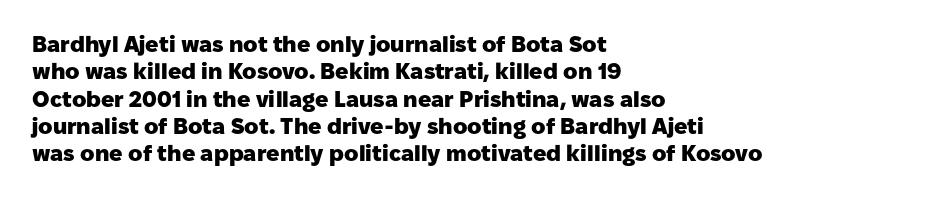
The image shows 22 px bold type, upright; set left-aligned, line spacing 1.24x, normal letter spacing, not underlined.
